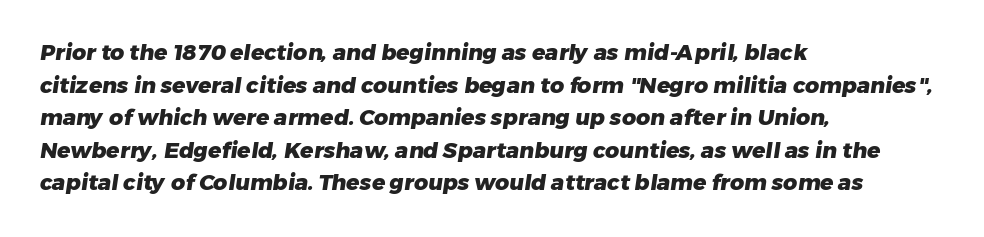
Q: Is the text bold? A: Yes.
Q: Is the text underlined? A: No.
Q: How is the paragraph aligned? A: Left-aligned.
Q: Is the spacing between letters normal or unusually wide? A: Normal.
Q: Is the spacing between lines tight, normal or loose? A: Normal.
